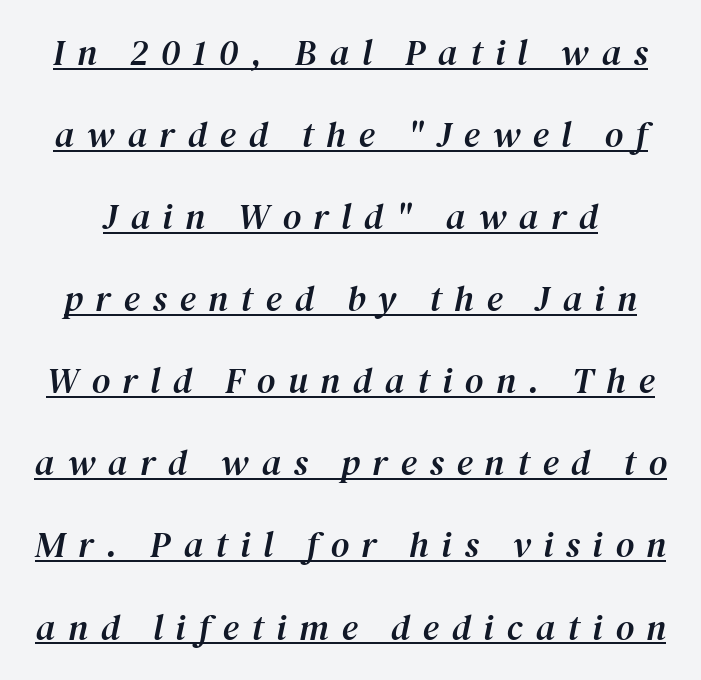
The image shows 36 px serif type, italic (leaning right); set loose line spacing (2.28x), unusually wide letter spacing (+0.35 em), underlined; medium stroke contrast and a medium x-height.
